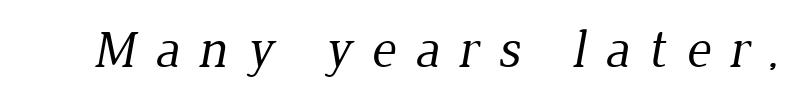
{"serif": "yes", "bold": "no", "weight": "regular", "width": "normal", "stroke_contrast": "low", "x_height": "medium", "monospaced": "no", "underline": "no", "letter_spacing": "wide", "letter_spacing_em": 0.36, "glyph_px": 53}
